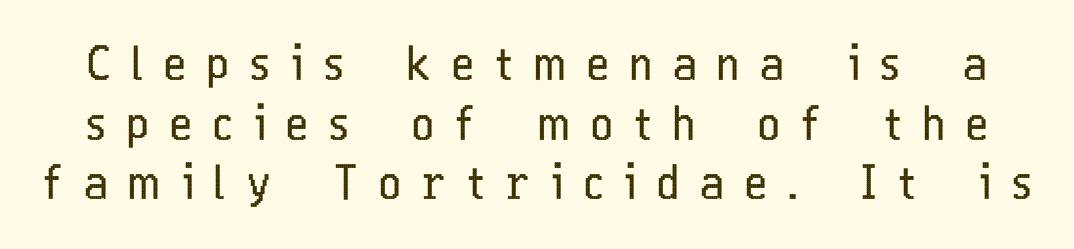
{"serif": "no", "italic": "no", "bold": "no", "weight": "regular", "width": "condensed", "stroke_contrast": "low", "x_height": "medium", "monospaced": "no", "underline": "no", "line_spacing": "normal", "line_spacing_ratio": 1.27, "letter_spacing": "wide", "letter_spacing_em": 0.45, "glyph_px": 47}
